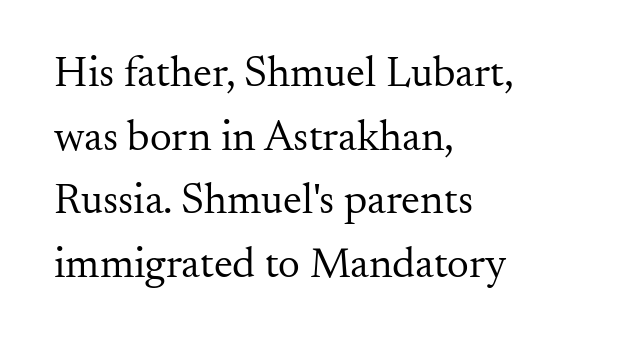
{"serif": "yes", "italic": "no", "bold": "no", "weight": "regular", "width": "normal", "stroke_contrast": "medium", "x_height": "small", "monospaced": "no", "underline": "no", "align": "left", "line_spacing": "normal", "line_spacing_ratio": 1.48, "letter_spacing": "normal", "letter_spacing_em": 0.0, "glyph_px": 43}
